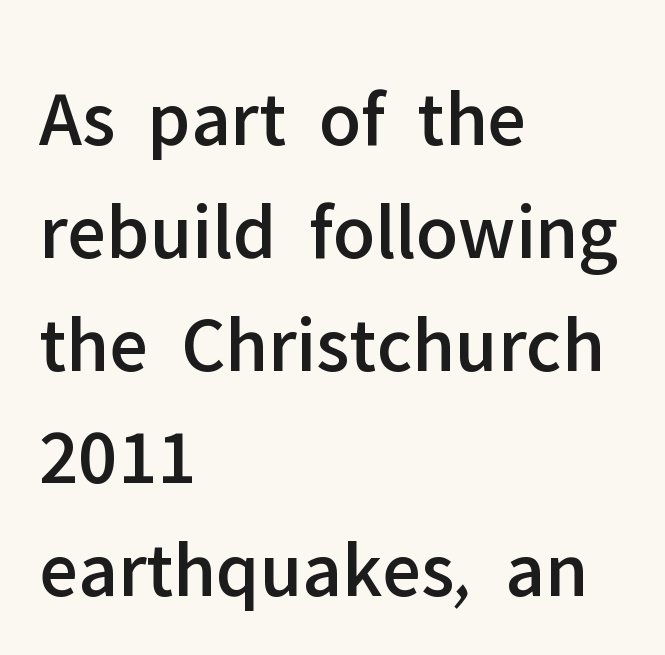
{"serif": "no", "italic": "no", "width": "normal", "stroke_contrast": "low", "x_height": "medium", "monospaced": "no", "underline": "no", "align": "left", "line_spacing": "normal", "line_spacing_ratio": 1.41, "letter_spacing": "normal", "letter_spacing_em": 0.0, "glyph_px": 80}
